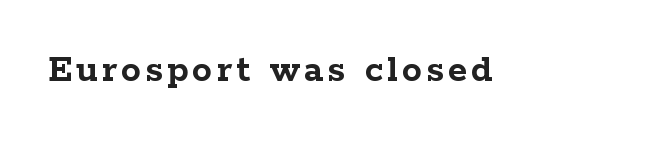
Think of a printed novel: that variable character pitch is what you see here. Check where the strokes stop: tiny serifs finish them off. If you drew a line through each stem, it would be perfectly vertical. Typographic density is high because the face is bold.
